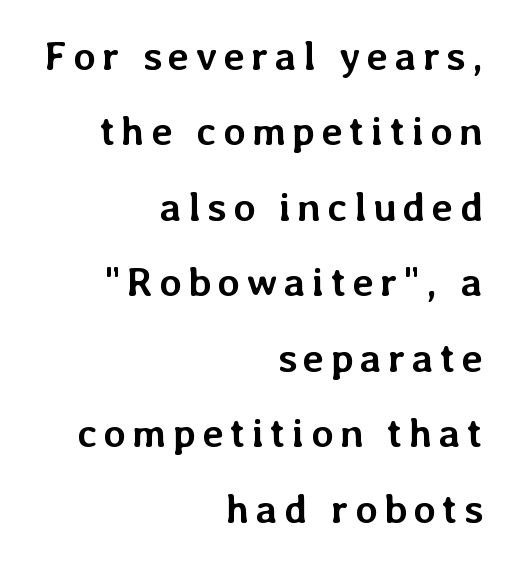
Q: Is the text bold? A: Yes.
Q: Is the text italic (slanted)? A: No, it is upright.
Q: Is the text underlined? A: No.
Q: How is the paragraph aligned? A: Right-aligned.
Q: Width (condensed, normal, or wide)? A: Normal.
Q: Stroke contrast? A: Low.
Q: x-height? A: Medium.
Q: Monospaced? A: No.
